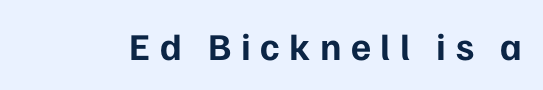
{"serif": "no", "italic": "no", "bold": "yes", "weight": "bold", "width": "normal", "stroke_contrast": "low", "x_height": "medium", "monospaced": "no", "underline": "no", "letter_spacing": "wide", "letter_spacing_em": 0.25, "glyph_px": 38}
